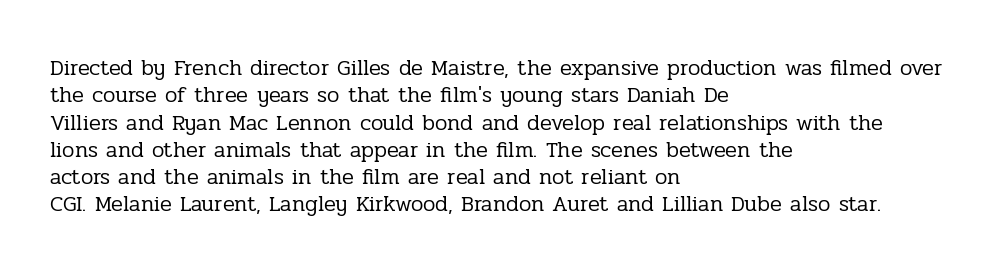
Q: Is the text bold? A: No.
Q: Is the text italic (slanted)? A: No, it is upright.
Q: Is the text underlined? A: No.
Q: How is the paragraph aligned? A: Left-aligned.
Q: Is the spacing between letters normal or unusually wide? A: Normal.
